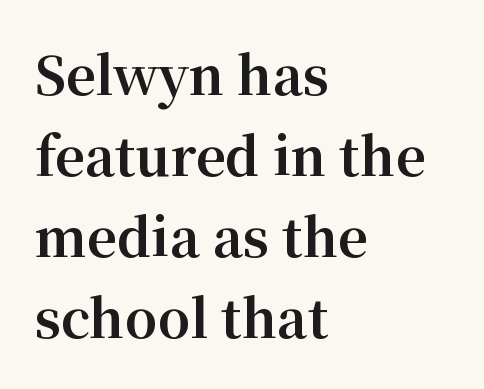
The image shows 52 px bold serif type, upright; set left-aligned, normal line spacing (1.56x), normal letter spacing, not underlined; medium stroke contrast and a medium x-height.
